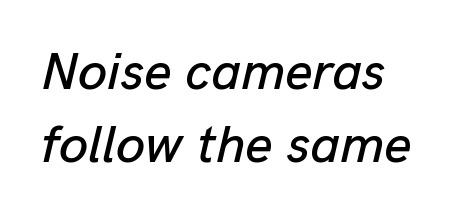
Nobody touched the tracking dial on this one. The leading is moderate, giving the passage an even texture. Would a proofreader flag this as italicized? Yes. Nobody drew a line under any word here.
